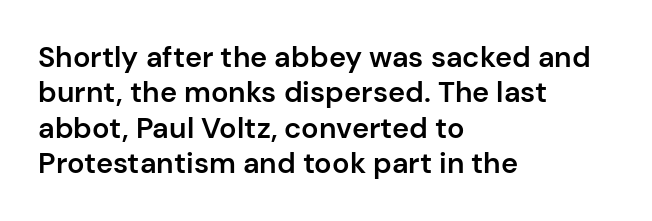
{"serif": "no", "italic": "no", "bold": "semi", "weight": "semibold", "width": "normal", "stroke_contrast": "low", "x_height": "medium", "monospaced": "no", "underline": "no", "align": "left", "line_spacing_ratio": 1.22, "letter_spacing": "normal", "letter_spacing_em": 0.0, "glyph_px": 29}
